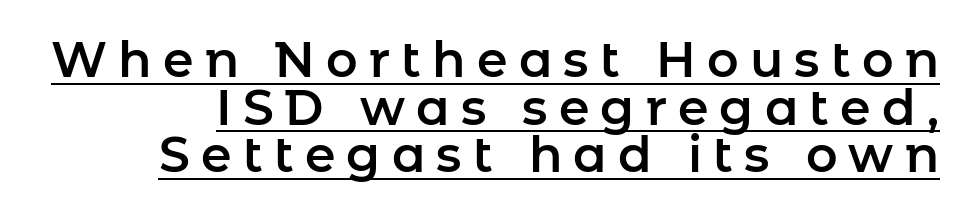
Q: Is the text italic (slanted)? A: No, it is upright.
Q: Is the typeface a serif or a sans-serif typeface? A: Sans-serif.
Q: Is the text underlined? A: Yes.
Q: Is the spacing between letters normal or unusually wide? A: Unusually wide.
Q: Is the spacing between lines tight, normal or loose? A: Tight.
Q: Width (condensed, normal, or wide)? A: Normal.
Q: Stroke contrast? A: Low.
Q: x-height? A: Medium.
Q: Monospaced? A: No.
